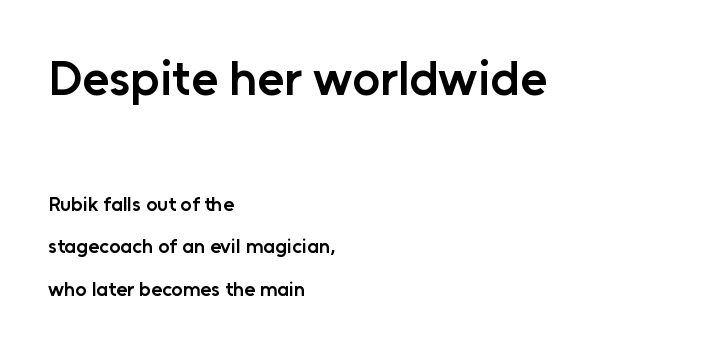
Do the characters align in a grid? No, the font is proportional. Compared with typical paragraphs, the rows here are farther apart. Each glyph is drawn with semibold strokes, heavier than normal yet not fully bold. Horizontal alignment here is leftward, the default for most running prose. Short note: letters normally spaced.
